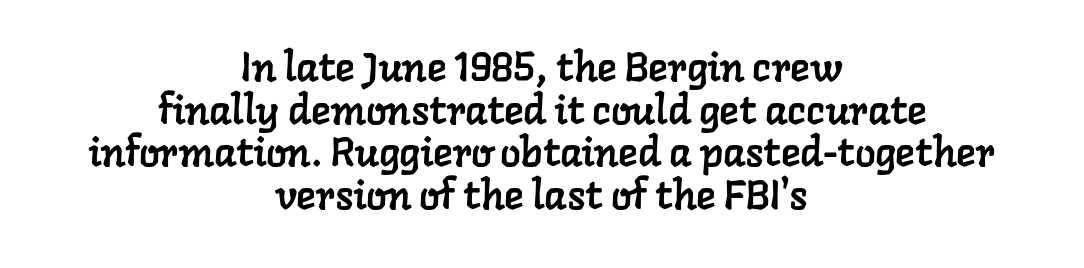
{"serif": "yes", "width": "normal", "stroke_contrast": "low", "x_height": "medium", "monospaced": "no", "underline": "no", "align": "center", "line_spacing": "tight", "line_spacing_ratio": 1.04, "letter_spacing": "normal", "letter_spacing_em": 0.0, "glyph_px": 41}
